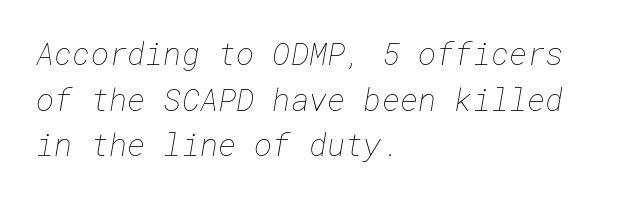
The image shows 31 px thin type; set left-aligned, normal line spacing (1.47x), normal letter spacing, not underlined; low stroke contrast and a medium x-height.
